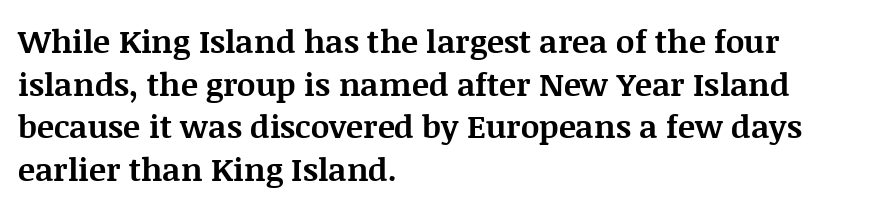
Q: Is the text bold? A: Yes.
Q: Is the text italic (slanted)? A: No, it is upright.
Q: Is the typeface a serif or a sans-serif typeface? A: Serif.
Q: Is the text underlined? A: No.
Q: How is the paragraph aligned? A: Left-aligned.
Q: Is the spacing between letters normal or unusually wide? A: Normal.
Q: Is the spacing between lines tight, normal or loose? A: Normal.
Q: Width (condensed, normal, or wide)? A: Normal.
Q: Stroke contrast? A: Medium.
Q: x-height? A: Large.
Q: Monospaced? A: No.
